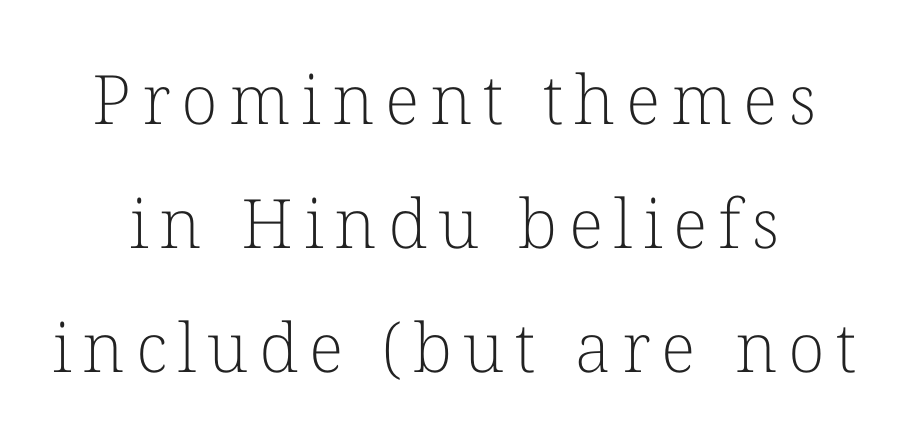
The image shows 68 px light serif type, upright; set line spacing 1.82x, not underlined; low stroke contrast and a medium x-height.
